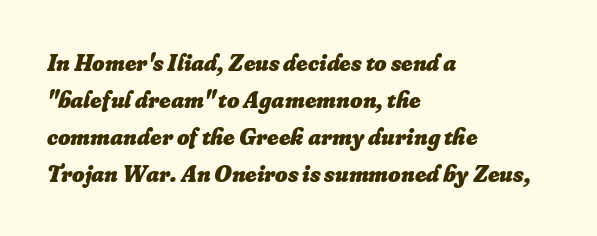
Q: Is the text bold? A: Yes.
Q: Is the text italic (slanted)? A: Yes, it leans right by about 16 degrees.
Q: Is the text underlined? A: No.
Q: How is the paragraph aligned? A: Left-aligned.
Q: Is the spacing between letters normal or unusually wide? A: Normal.
Q: Is the spacing between lines tight, normal or loose? A: Normal.
